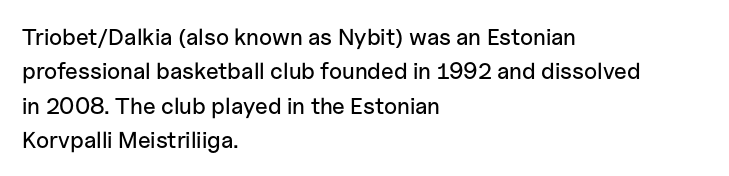
Q: Is the text italic (slanted)? A: No, it is upright.
Q: Is the text underlined? A: No.
Q: How is the paragraph aligned? A: Left-aligned.
Q: Is the spacing between letters normal or unusually wide? A: Normal.
Q: Is the spacing between lines tight, normal or loose? A: Normal.
